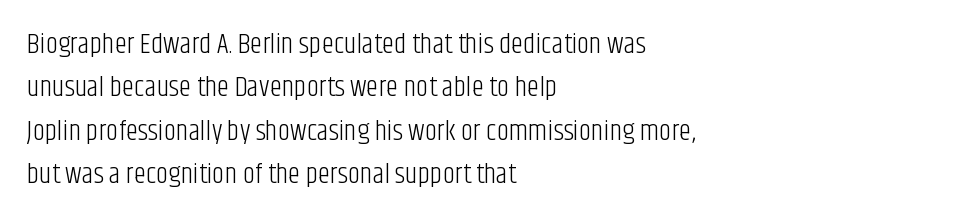
{"serif": "no", "italic": "no", "bold": "no", "weight": "light", "width": "condensed", "stroke_contrast": "low", "x_height": "large", "monospaced": "no", "underline": "no", "align": "left", "line_spacing": "normal", "line_spacing_ratio": 1.55, "letter_spacing": "normal", "letter_spacing_em": 0.0, "glyph_px": 28}
